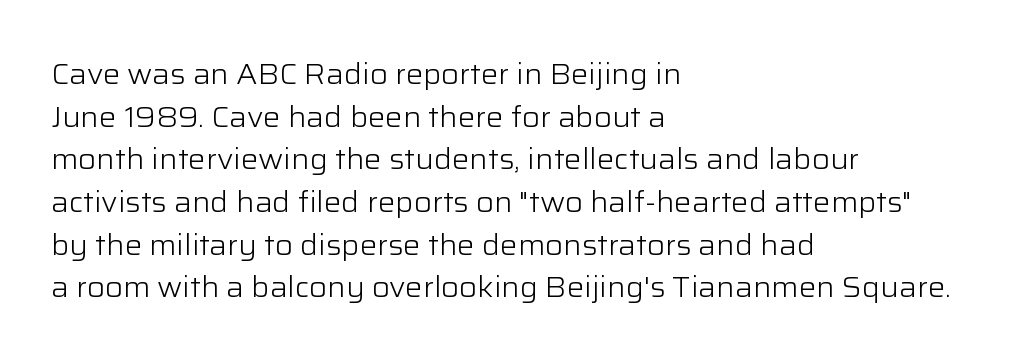
{"serif": "no", "italic": "no", "bold": "no", "weight": "light", "width": "normal", "stroke_contrast": "low", "x_height": "medium", "monospaced": "no", "underline": "no", "align": "left", "line_spacing": "normal", "line_spacing_ratio": 1.47, "letter_spacing": "normal", "letter_spacing_em": 0.0, "glyph_px": 29}
